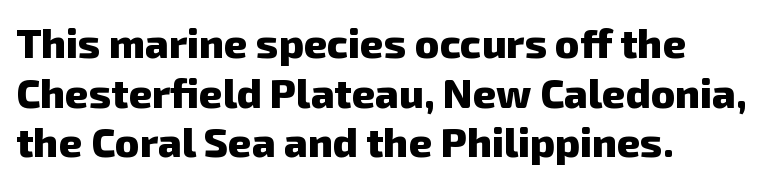
Unlike a traditional serif, this face leaves its strokes unadorned. Is the block centered? No — it sits flush against the left margin. Plain, unruled lines of type. The font is running at its bold setting. Spacing verdict: proportional, widths tailored to each character. A typesetter would call this zero additional tracking.
